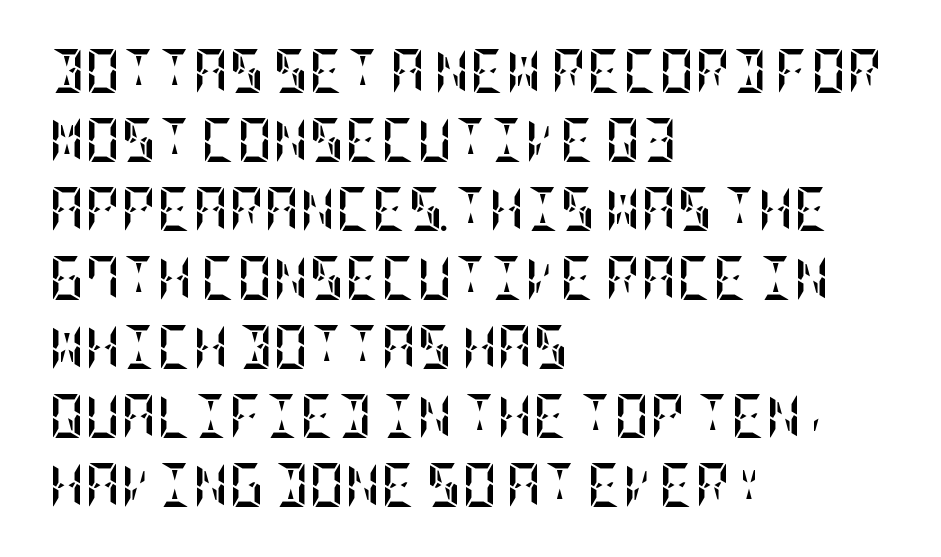
Q: Is the text bold? A: Yes.
Q: Is the text italic (slanted)? A: No, it is upright.
Q: Is the text underlined? A: No.
Q: How is the paragraph aligned? A: Left-aligned.
Q: Is the spacing between letters normal or unusually wide? A: Normal.
Q: Is the spacing between lines tight, normal or loose? A: Normal.
Q: Width (condensed, normal, or wide)? A: Condensed.
Q: Stroke contrast? A: Low.
Q: x-height? A: Large.
